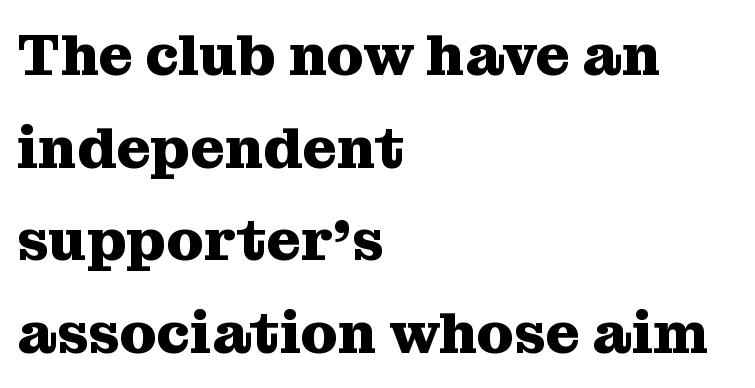
Q: Is the text bold? A: Yes.
Q: Is the text italic (slanted)? A: No, it is upright.
Q: Is the typeface a serif or a sans-serif typeface? A: Serif.
Q: Is the text underlined? A: No.
Q: How is the paragraph aligned? A: Left-aligned.
Q: Is the spacing between letters normal or unusually wide? A: Normal.
Q: Is the spacing between lines tight, normal or loose? A: Normal.
Q: Width (condensed, normal, or wide)? A: Normal.
Q: Stroke contrast? A: Medium.
Q: x-height? A: Medium.
Q: Monospaced? A: No.
